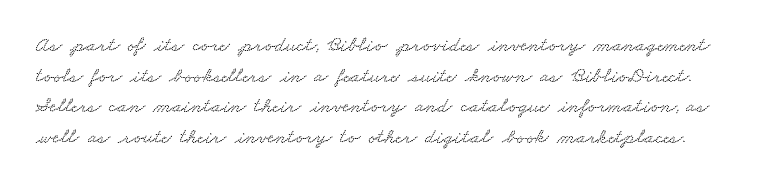
The image shows 21 px text type; set normal line spacing (1.46x), normal letter spacing, not underlined.
